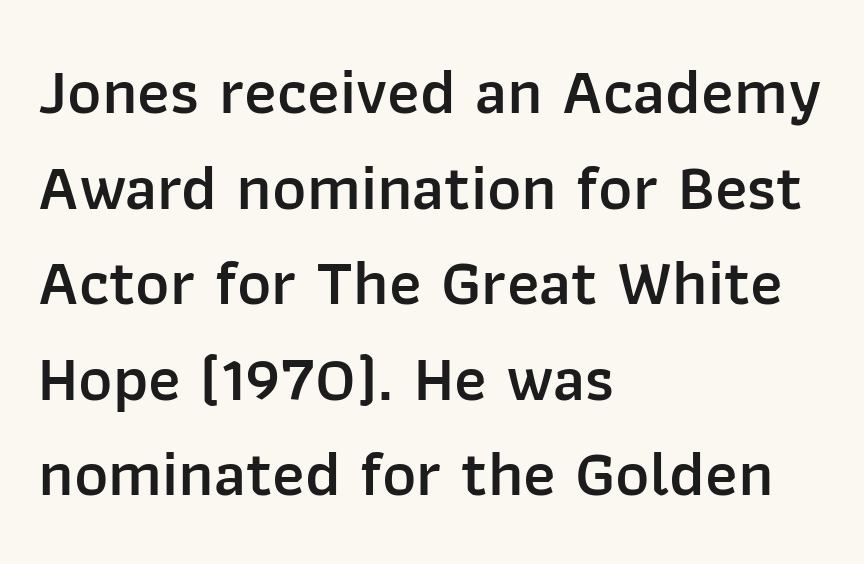
Q: Is the text bold? A: Semi-bold.
Q: Is the text italic (slanted)? A: No, it is upright.
Q: Is the typeface a serif or a sans-serif typeface? A: Sans-serif.
Q: Is the text underlined? A: No.
Q: How is the paragraph aligned? A: Left-aligned.
Q: Is the spacing between letters normal or unusually wide? A: Normal.
Q: Is the spacing between lines tight, normal or loose? A: Normal.
Q: Width (condensed, normal, or wide)? A: Normal.
Q: Stroke contrast? A: Low.
Q: x-height? A: Medium.
Q: Monospaced? A: No.
